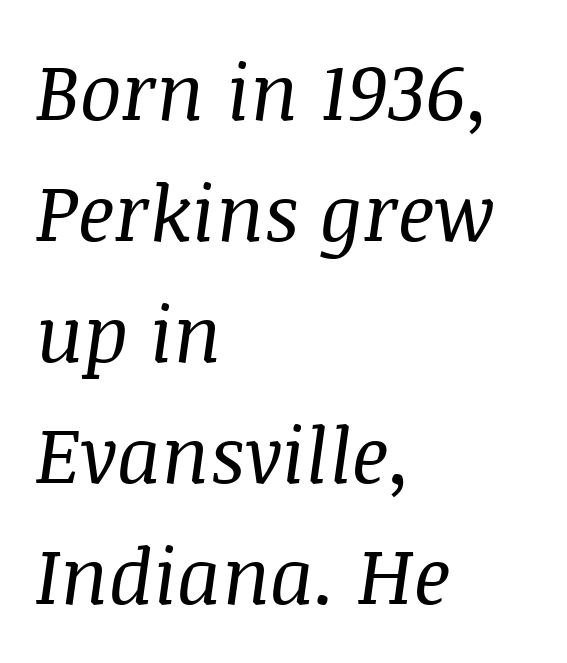
Q: Is the text bold? A: No.
Q: Is the text italic (slanted)? A: Yes, it leans right by about 8 degrees.
Q: Is the typeface a serif or a sans-serif typeface? A: Serif.
Q: Is the text underlined? A: No.
Q: How is the paragraph aligned? A: Left-aligned.
Q: Is the spacing between letters normal or unusually wide? A: Normal.
Q: Is the spacing between lines tight, normal or loose? A: Normal.
Q: Width (condensed, normal, or wide)? A: Normal.
Q: Stroke contrast? A: Medium.
Q: x-height? A: Large.
Q: Monospaced? A: No.
